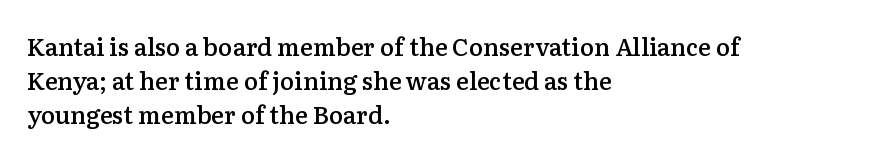
Bold? Not quite — semibold, heavier than regular but stopping short. Caption: standard tracking, unaltered. The setting favours the left margin, as ordinary paragraphs usually do. Leading matches the norm, producing a regular column. If you drew a line through each stem, it would be perfectly vertical. Bare-footed words on every line.
